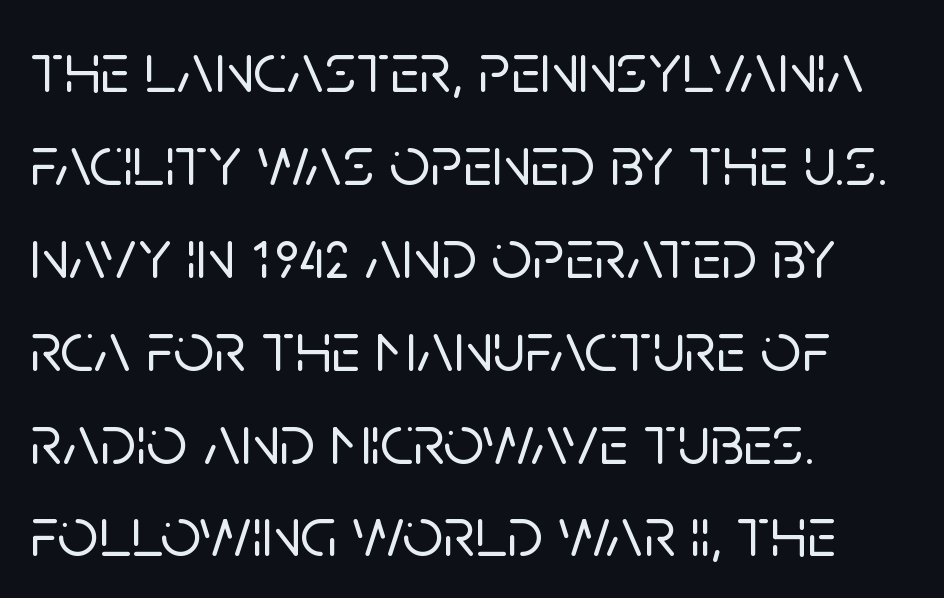
Q: Is the text italic (slanted)? A: No, it is upright.
Q: Is the typeface a serif or a sans-serif typeface? A: Sans-serif.
Q: Is the text underlined? A: No.
Q: How is the paragraph aligned? A: Left-aligned.
Q: Is the spacing between letters normal or unusually wide? A: Normal.
Q: Is the spacing between lines tight, normal or loose? A: Normal.
Q: Width (condensed, normal, or wide)? A: Normal.
Q: Stroke contrast? A: Low.
Q: x-height? A: Large.
Q: Monospaced? A: No.
